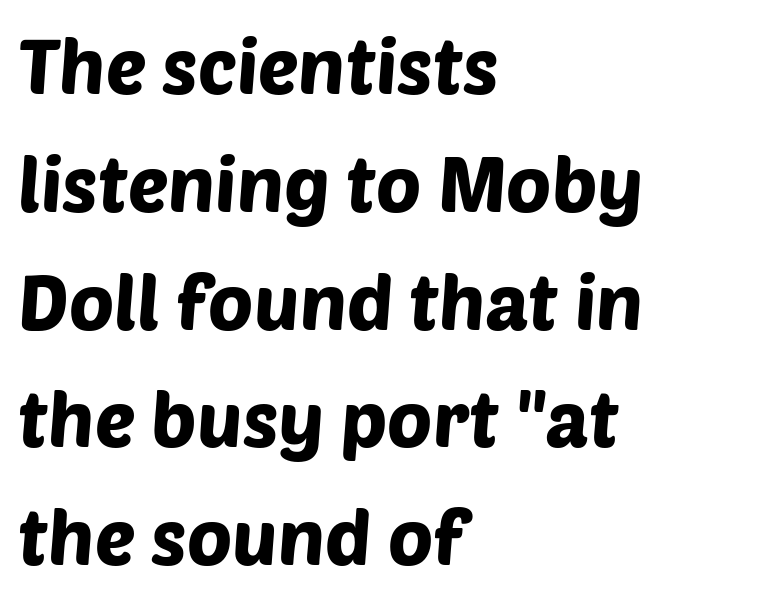
Q: Is the typeface a serif or a sans-serif typeface? A: Sans-serif.
Q: Is the text underlined? A: No.
Q: How is the paragraph aligned? A: Left-aligned.
Q: Is the spacing between letters normal or unusually wide? A: Normal.
Q: Is the spacing between lines tight, normal or loose? A: Normal.
Q: Width (condensed, normal, or wide)? A: Normal.
Q: Stroke contrast? A: Low.
Q: x-height? A: Large.
Q: Monospaced? A: No.
